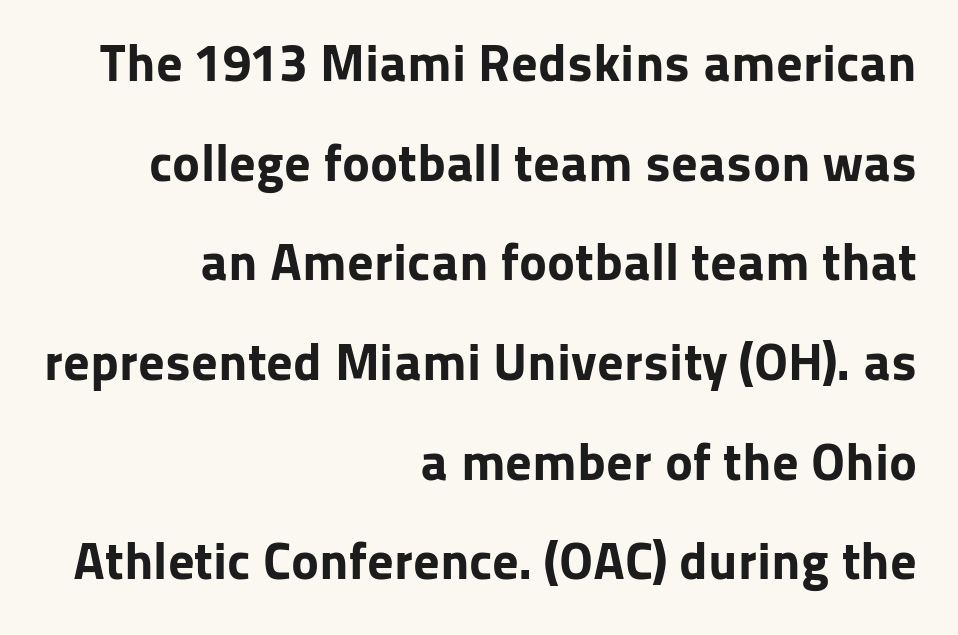
Q: Is the text bold? A: Yes.
Q: Is the text italic (slanted)? A: No, it is upright.
Q: Is the typeface a serif or a sans-serif typeface? A: Sans-serif.
Q: Is the text underlined? A: No.
Q: How is the paragraph aligned? A: Right-aligned.
Q: Is the spacing between letters normal or unusually wide? A: Normal.
Q: Width (condensed, normal, or wide)? A: Normal.
Q: Stroke contrast? A: Low.
Q: x-height? A: Medium.
Q: Monospaced? A: No.
